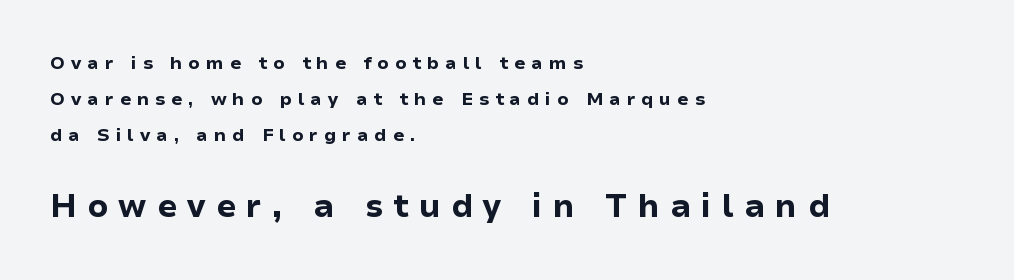
{"serif": "no", "italic": "no", "bold": "yes", "weight": "bold", "width": "normal", "stroke_contrast": "low", "x_height": "medium", "monospaced": "no", "underline": "no", "align": "left", "line_spacing": "loose", "line_spacing_ratio": 2.01, "letter_spacing": "wide", "letter_spacing_em": 0.32, "larger_block": "second", "size_ratio": 1.78, "glyph_px": 32}
